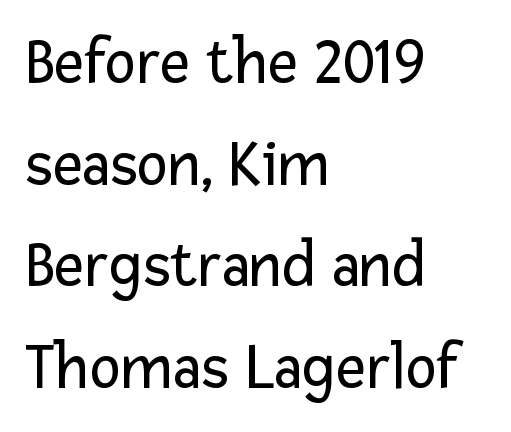
{"serif": "no", "italic": "no", "bold": "no", "weight": "regular", "width": "normal", "stroke_contrast": "low", "x_height": "medium", "monospaced": "no", "underline": "no", "align": "left", "line_spacing": "normal", "line_spacing_ratio": 1.54, "letter_spacing": "normal", "letter_spacing_em": 0.0, "glyph_px": 66}
